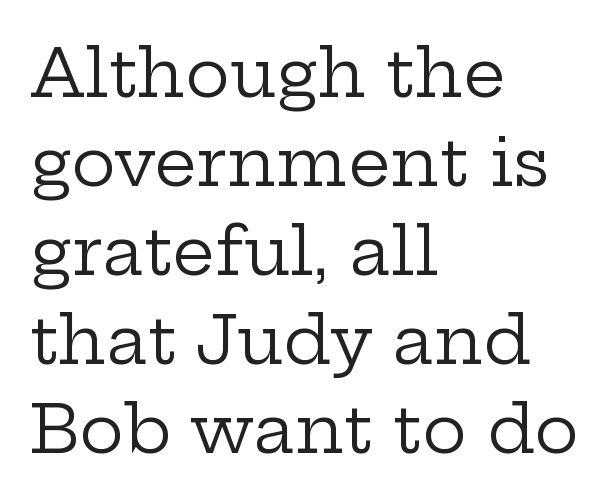
The image shows 67 px regular-weight, wide serif type, upright; set left-aligned, normal line spacing (1.33x), normal letter spacing, not underlined; low stroke contrast and a medium x-height.
